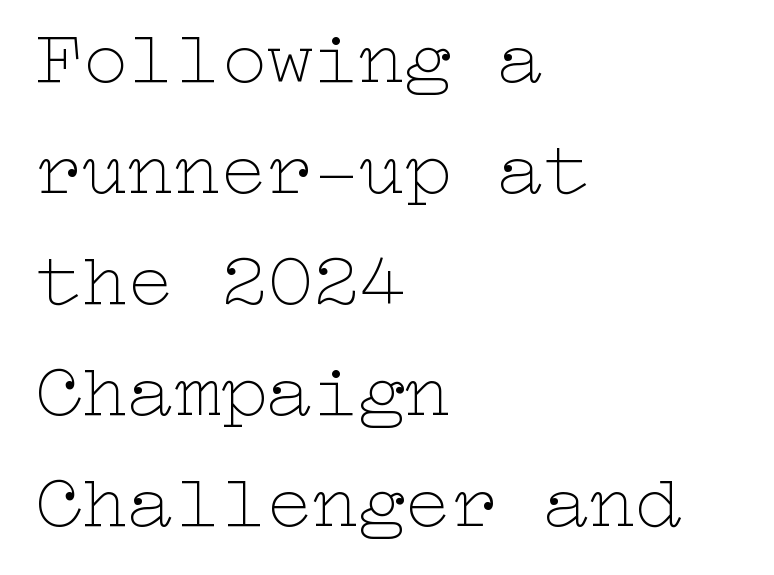
Notice how the passage keeps a crisp vertical edge on the left only. The line texture is even and compact thanks to regular tracking. Plain, unruled lines of type. Is the stroke heavy? The answer is a plain regular-or-lighter. Is there much room between lines? A standard amount, neither cramped nor airy. No italicization has been applied; the sample stays upright.
